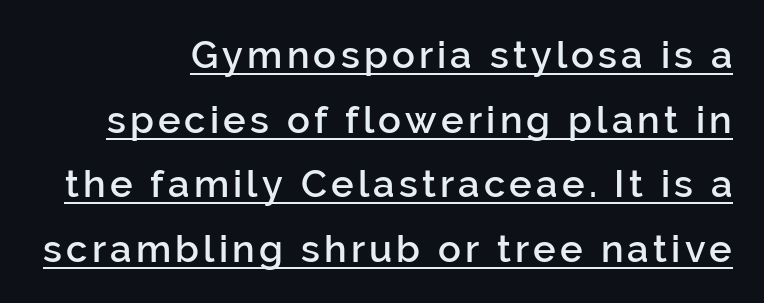
The image shows 38 px semibold sans-serif type, upright; set right-aligned, normal line spacing (1.7x), underlined; low stroke contrast and a medium x-height.
